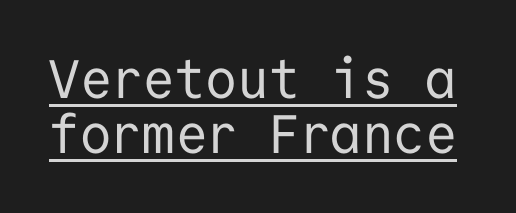
These lines huddle together more closely than default settings would place them. Tracking value appears to be zero — textbook default spacing. The rendered words wear a rule along their underside. Rendered with straight, roman letterforms.
